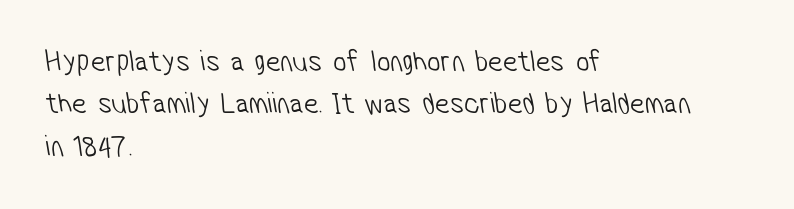
{"serif": "no", "bold": "no", "weight": "light", "width": "condensed", "stroke_contrast": "low", "x_height": "medium", "monospaced": "no", "underline": "no", "align": "left", "line_spacing": "normal", "line_spacing_ratio": 1.41, "letter_spacing": "normal", "letter_spacing_em": 0.0, "glyph_px": 30}
